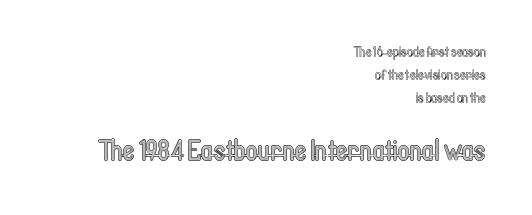
The rendering uses natural spacing where letterforms have individual widths. Is the block centered? No — it sits flush against the right margin. You get the small type first, then a jump to larger type. The gaps between neighbouring characters are ordinary and unremarkable. Designer's note — italics off, roman on. Leading matches the norm, producing a regular column.
